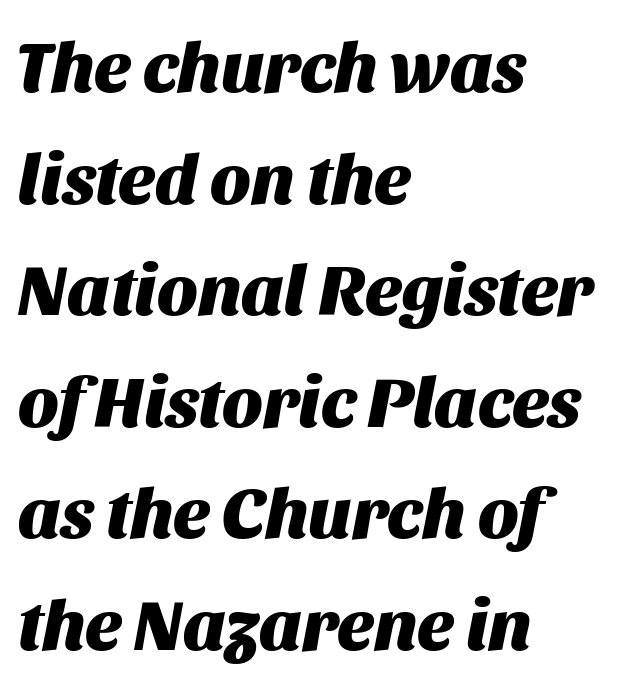
{"italic": "yes", "lean": "right", "slant_degrees": 11, "bold": "yes", "weight": "heavy", "width": "normal", "stroke_contrast": "medium", "x_height": "large", "monospaced": "no", "underline": "no", "align": "left", "line_spacing": "normal", "line_spacing_ratio": 1.55, "letter_spacing": "normal", "letter_spacing_em": 0.0, "glyph_px": 72}
